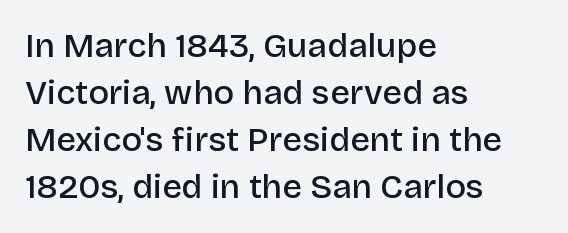
{"serif": "no", "italic": "no", "bold": "semi", "weight": "semibold", "width": "normal", "stroke_contrast": "low", "x_height": "large", "monospaced": "no", "underline": "no", "align": "left", "line_spacing": "normal", "line_spacing_ratio": 1.38, "letter_spacing": "normal", "letter_spacing_em": 0.0, "glyph_px": 34}
